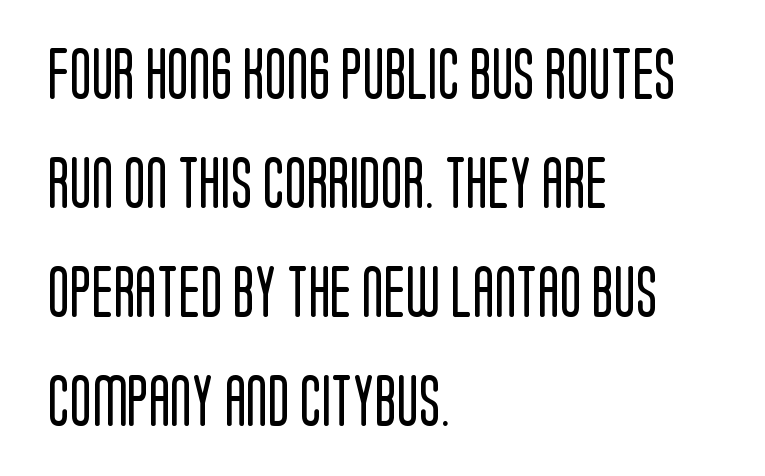
Q: Is the text bold? A: No.
Q: Is the text italic (slanted)? A: No, it is upright.
Q: Is the typeface a serif or a sans-serif typeface? A: Sans-serif.
Q: Is the text underlined? A: No.
Q: How is the paragraph aligned? A: Left-aligned.
Q: Is the spacing between letters normal or unusually wide? A: Normal.
Q: Is the spacing between lines tight, normal or loose? A: Loose.
Q: Width (condensed, normal, or wide)? A: Condensed.
Q: Stroke contrast? A: Low.
Q: x-height? A: Large.
Q: Monospaced? A: No.
